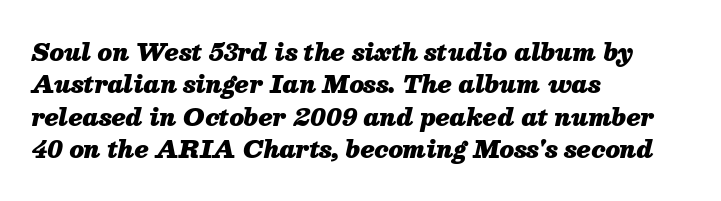
{"italic": "yes", "lean": "right", "slant_degrees": 13, "bold": "yes", "underline": "no", "align": "left", "line_spacing": "normal", "line_spacing_ratio": 1.41, "letter_spacing": "normal", "letter_spacing_em": 0.0, "glyph_px": 23}
